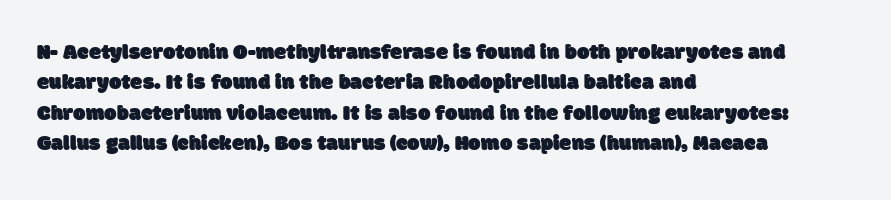
Q: Is the text underlined? A: No.
Q: How is the paragraph aligned? A: Left-aligned.
Q: Is the spacing between letters normal or unusually wide? A: Normal.
Q: Is the spacing between lines tight, normal or loose? A: Normal.
